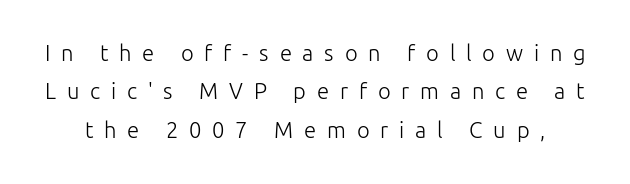
{"italic": "no", "bold": "no", "underline": "no", "line_spacing_ratio": 1.75, "letter_spacing": "wide", "letter_spacing_em": 0.49, "glyph_px": 22}
